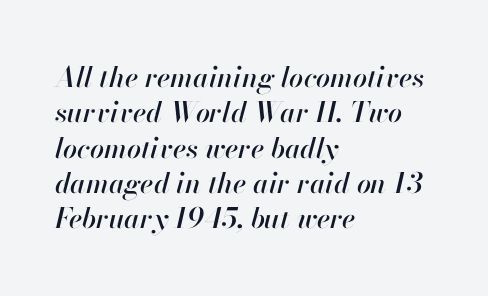
{"italic": "yes", "lean": "right", "slant_degrees": 13, "width": "normal", "stroke_contrast": "high", "x_height": "small", "monospaced": "no", "underline": "no", "align": "left", "line_spacing": "normal", "line_spacing_ratio": 1.26, "letter_spacing": "normal", "letter_spacing_em": 0.0, "glyph_px": 28}
